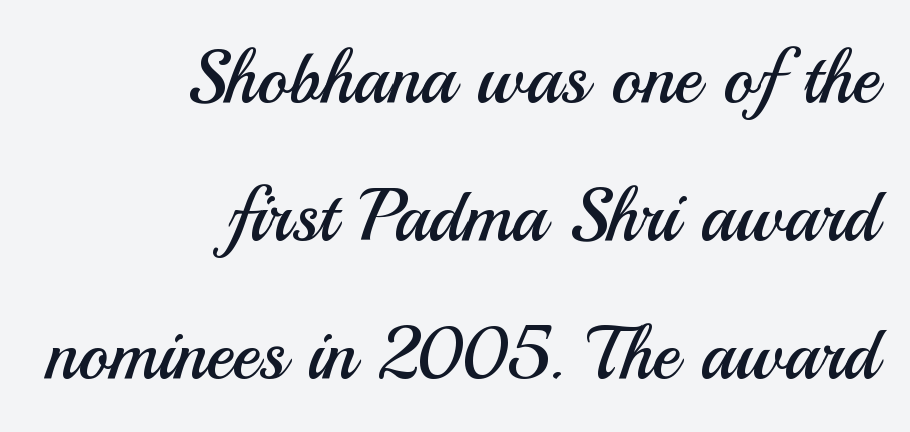
The image shows 73 px regular-weight sans-serif type; set right-aligned, line spacing 1.89x, normal letter spacing, not underlined; medium stroke contrast and a small x-height.
